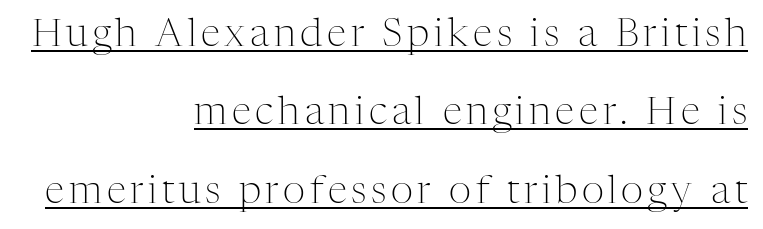
The image shows 39 px light serif type, upright; set right-aligned, loose line spacing (2.01x), underlined; medium stroke contrast and a medium x-height.
